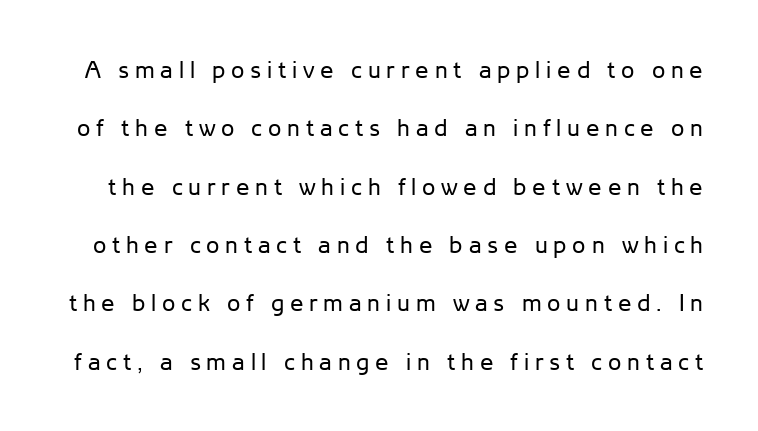
Q: Is the text bold? A: No.
Q: Is the text italic (slanted)? A: No, it is upright.
Q: Is the text underlined? A: No.
Q: Is the spacing between letters normal or unusually wide? A: Unusually wide.
Q: Is the spacing between lines tight, normal or loose? A: Loose.
